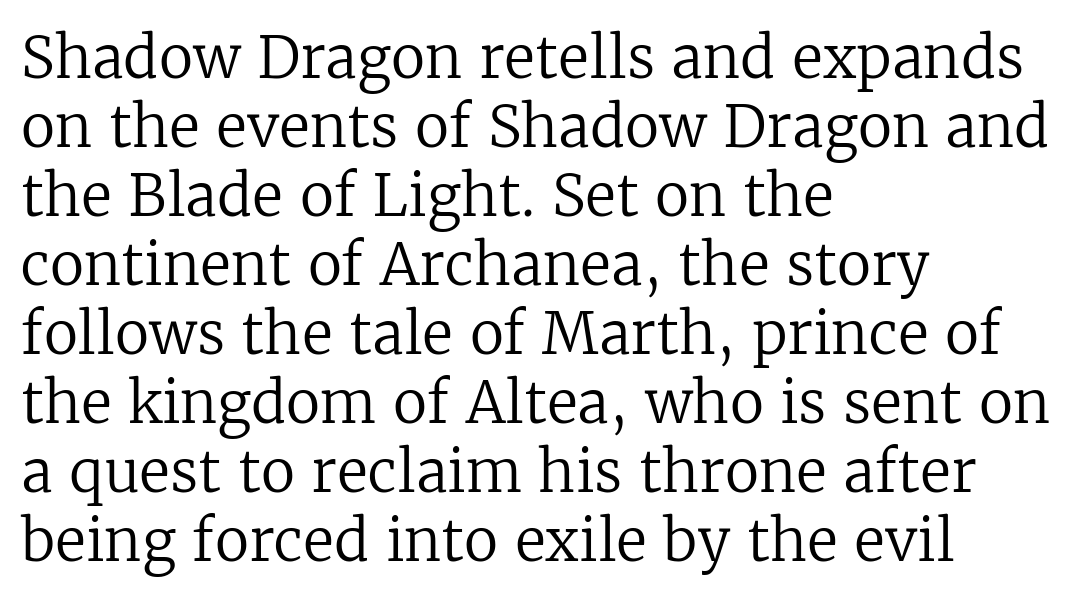
Q: Is the text bold? A: No.
Q: Is the text italic (slanted)? A: No, it is upright.
Q: Is the typeface a serif or a sans-serif typeface? A: Serif.
Q: Is the text underlined? A: No.
Q: How is the paragraph aligned? A: Left-aligned.
Q: Is the spacing between letters normal or unusually wide? A: Normal.
Q: Width (condensed, normal, or wide)? A: Normal.
Q: Stroke contrast? A: Low.
Q: x-height? A: Medium.
Q: Monospaced? A: No.
